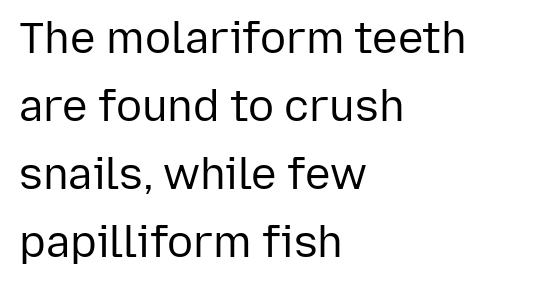
{"serif": "no", "italic": "no", "bold": "no", "weight": "regular", "width": "normal", "stroke_contrast": "low", "x_height": "medium", "monospaced": "no", "underline": "no", "align": "left", "line_spacing": "normal", "line_spacing_ratio": 1.58, "letter_spacing": "normal", "letter_spacing_em": 0.0, "glyph_px": 43}
